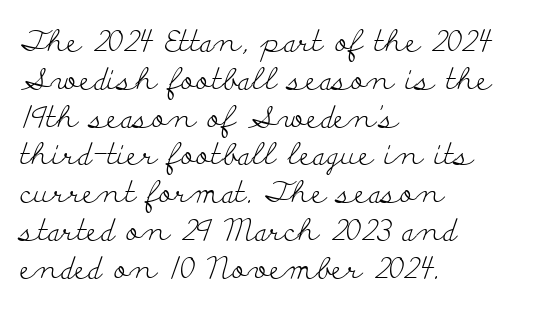
The image shows 30 px light, wide serif type; set left-aligned, normal line spacing (1.26x), normal letter spacing, not underlined; low stroke contrast and a small x-height.
